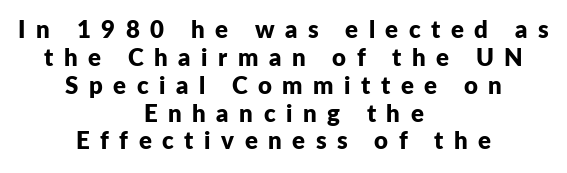
Q: Is the text bold? A: Yes.
Q: Is the text italic (slanted)? A: No, it is upright.
Q: Is the text underlined? A: No.
Q: How is the paragraph aligned? A: Centered.
Q: Is the spacing between letters normal or unusually wide? A: Unusually wide.
